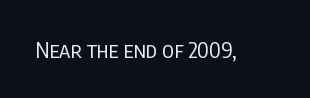
The image shows 22 px text type, upright; set normal letter spacing, not underlined.
